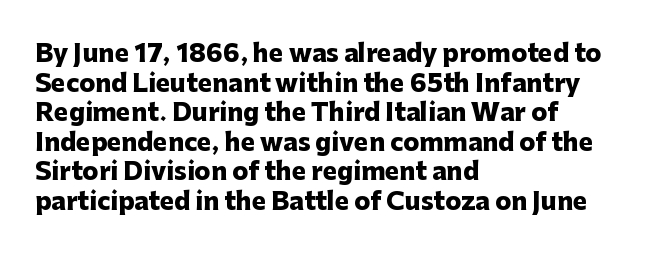
{"italic": "no", "bold": "yes", "underline": "no", "align": "left", "line_spacing_ratio": 1.23, "letter_spacing": "normal", "letter_spacing_em": 0.0, "glyph_px": 24}
